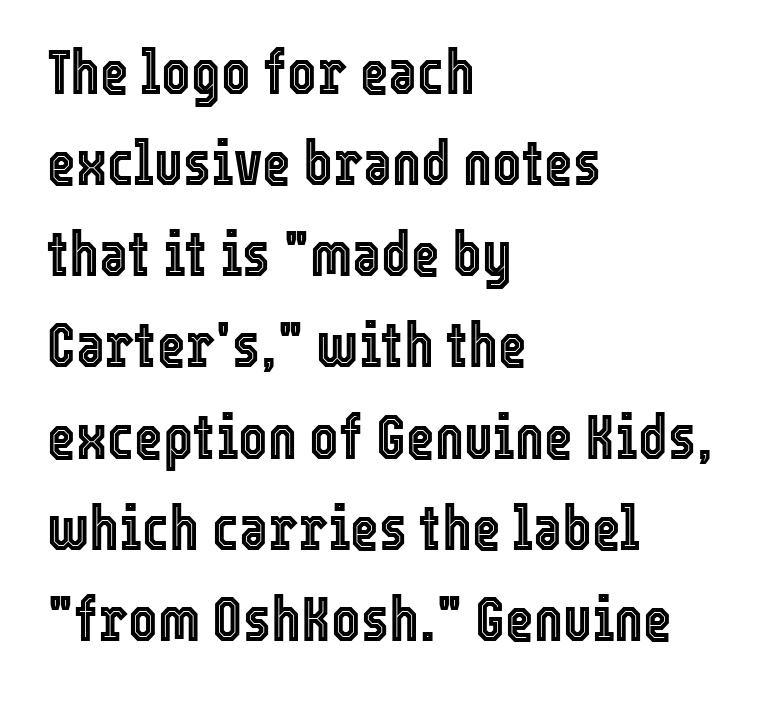
The rendering uses natural spacing where letterforms have individual widths. Notice how the passage keeps a crisp vertical edge on the left only. Default kerning and tracking; the words read as compact shapes. Descenders hang freely into open space.
